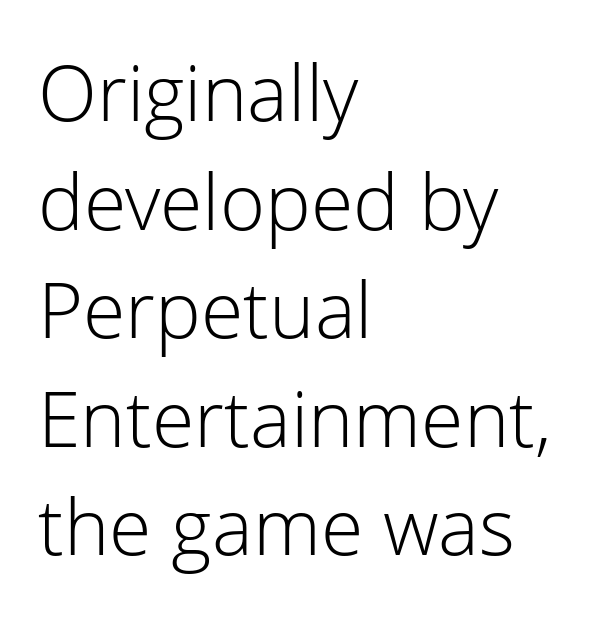
Q: Is the text bold? A: No.
Q: Is the text italic (slanted)? A: No, it is upright.
Q: Is the typeface a serif or a sans-serif typeface? A: Sans-serif.
Q: Is the text underlined? A: No.
Q: How is the paragraph aligned? A: Left-aligned.
Q: Is the spacing between letters normal or unusually wide? A: Normal.
Q: Is the spacing between lines tight, normal or loose? A: Normal.
Q: Width (condensed, normal, or wide)? A: Normal.
Q: Stroke contrast? A: Low.
Q: x-height? A: Medium.
Q: Monospaced? A: No.
